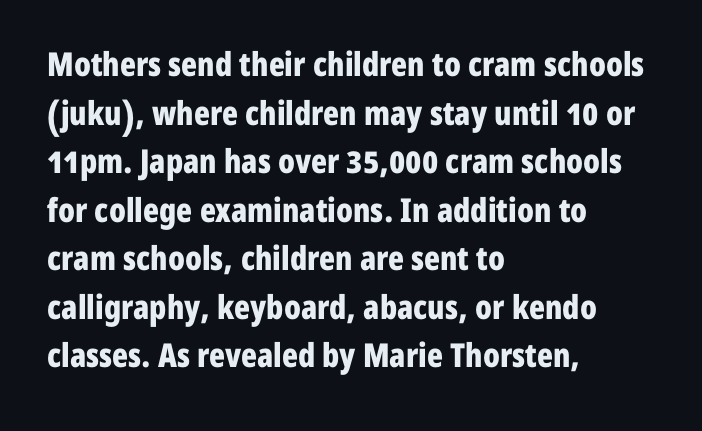
Bare-footed words on every line. Set as a true bold cut, around the 700 mark. This rendering employs a face without finishing strokes, i.e., a sans-serif. The face used here is rendered with its standard letterfit.
